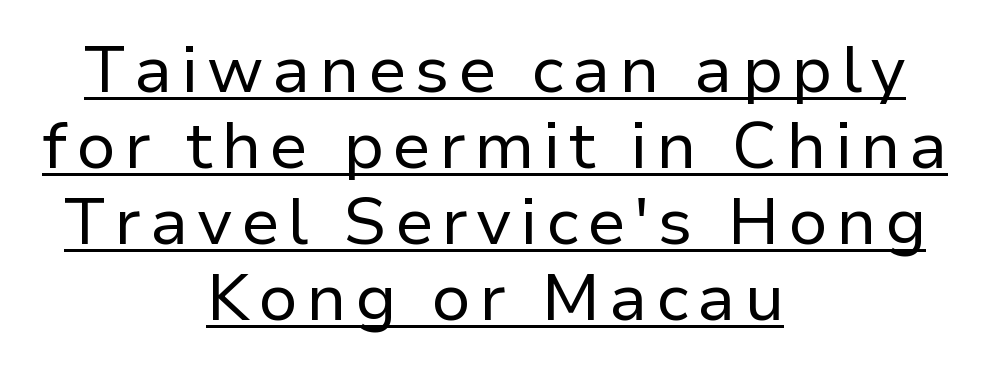
Q: Is the text bold? A: No.
Q: Is the text italic (slanted)? A: No, it is upright.
Q: Is the typeface a serif or a sans-serif typeface? A: Sans-serif.
Q: Is the text underlined? A: Yes.
Q: How is the paragraph aligned? A: Centered.
Q: Is the spacing between lines tight, normal or loose? A: Tight.
Q: Width (condensed, normal, or wide)? A: Normal.
Q: Stroke contrast? A: Low.
Q: x-height? A: Medium.
Q: Monospaced? A: No.
